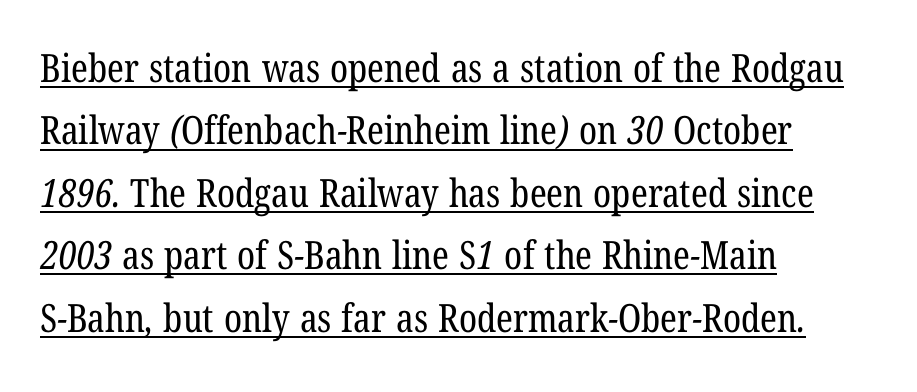
Q: Is the text bold? A: No.
Q: Is the typeface a serif or a sans-serif typeface? A: Serif.
Q: Is the text underlined? A: Yes.
Q: How is the paragraph aligned? A: Left-aligned.
Q: Is the spacing between letters normal or unusually wide? A: Normal.
Q: Is the spacing between lines tight, normal or loose? A: Normal.
Q: Width (condensed, normal, or wide)? A: Condensed.
Q: Stroke contrast? A: Low.
Q: x-height? A: Medium.
Q: Monospaced? A: No.
